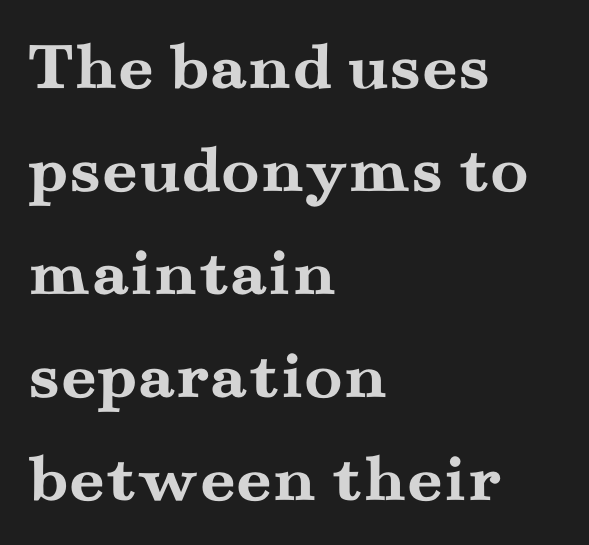
{"serif": "yes", "italic": "no", "bold": "yes", "weight": "semibold", "width": "wide", "stroke_contrast": "medium", "x_height": "small", "monospaced": "no", "underline": "no", "align": "left", "line_spacing": "normal", "line_spacing_ratio": 1.47, "letter_spacing": "normal", "letter_spacing_em": 0.0, "glyph_px": 70}
